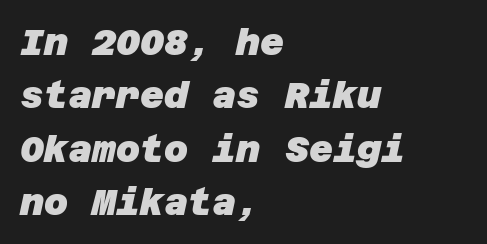
{"serif": "no", "bold": "yes", "weight": "heavy", "width": "normal", "stroke_contrast": "low", "x_height": "large", "underline": "no", "align": "left", "line_spacing": "normal", "line_spacing_ratio": 1.44, "letter_spacing": "normal", "letter_spacing_em": 0.0, "glyph_px": 37}
